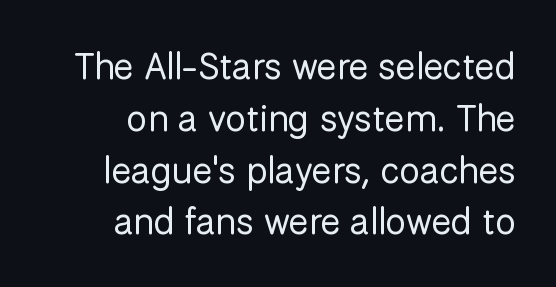
No word sits above an underline. The gaps between neighbouring characters are ordinary and unremarkable. Spacing verdict: proportional, widths tailored to each character. Typeset ragged left — the right edge is the straight one.
